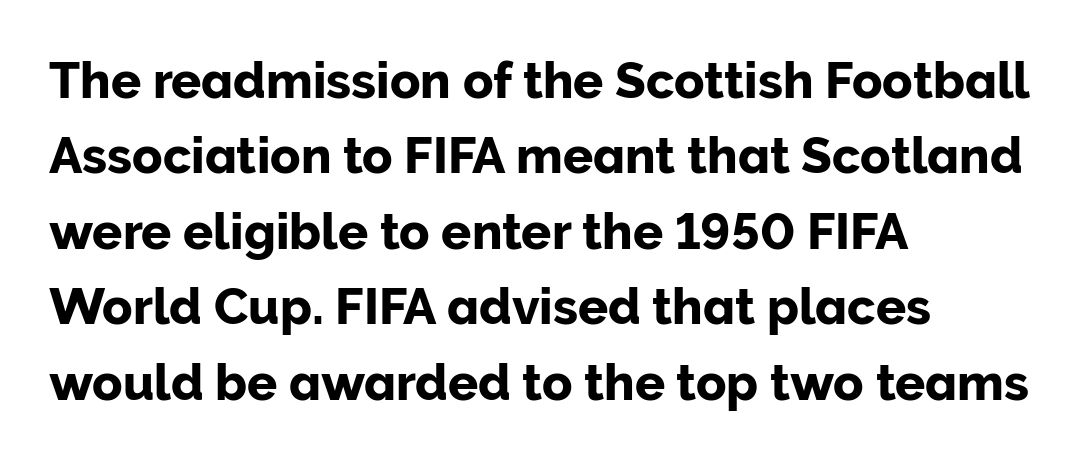
A typesetter would call this zero additional tracking. Honestly, there is no underline to notice here at all. You can tell from the bare stems that sans-serif type was used. The letters advance in unequal steps, a hallmark of proportional type. These lines are set flush left with a ragged right edge. Ordinary non-slanted type is in use.
